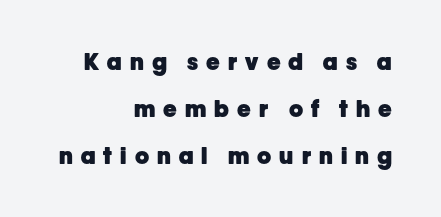
{"italic": "no", "bold": "yes", "underline": "no", "align": "right", "line_spacing": "loose", "line_spacing_ratio": 2.05, "letter_spacing": "wide", "letter_spacing_em": 0.35, "glyph_px": 23}
